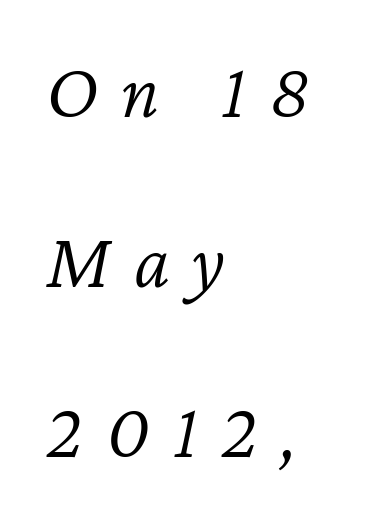
Q: Is the text bold? A: No.
Q: Is the text italic (slanted)? A: Yes, it leans right by about 12 degrees.
Q: Is the text underlined? A: No.
Q: How is the paragraph aligned? A: Left-aligned.
Q: Is the spacing between letters normal or unusually wide? A: Unusually wide.
Q: Is the spacing between lines tight, normal or loose? A: Loose.
Q: Width (condensed, normal, or wide)? A: Normal.
Q: Stroke contrast? A: Low.
Q: x-height? A: Medium.
Q: Monospaced? A: No.
